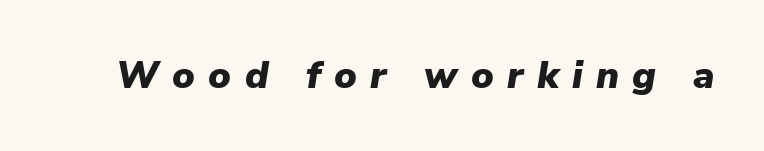
{"italic": "yes", "lean": "right", "slant_degrees": 9, "bold": "yes", "weight": "heavy", "width": "normal", "stroke_contrast": "low", "x_height": "medium", "monospaced": "no", "underline": "no", "letter_spacing": "wide", "letter_spacing_em": 0.35, "glyph_px": 38}
